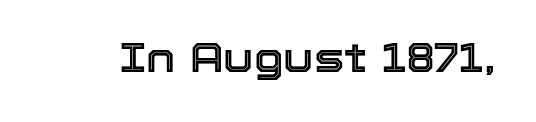
Q: Is the text italic (slanted)? A: No, it is upright.
Q: Is the text underlined? A: No.
Q: Is the spacing between letters normal or unusually wide? A: Normal.
Q: Width (condensed, normal, or wide)? A: Normal.
Q: x-height? A: Medium.
Q: Monospaced? A: No.
